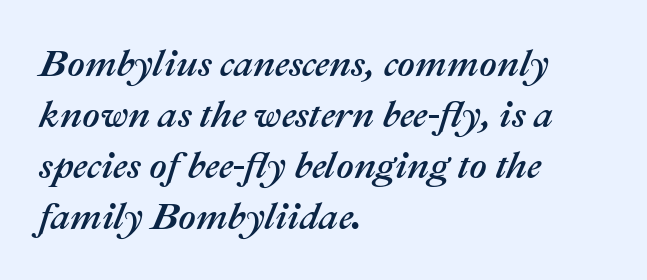
Characters are canted at an angle relative to the baseline's perpendicular. You could call the tracking neutral — neither tight nor loose. You could not count columns in this text — the font is proportionally spaced. Nobody drew a line under any word here.
